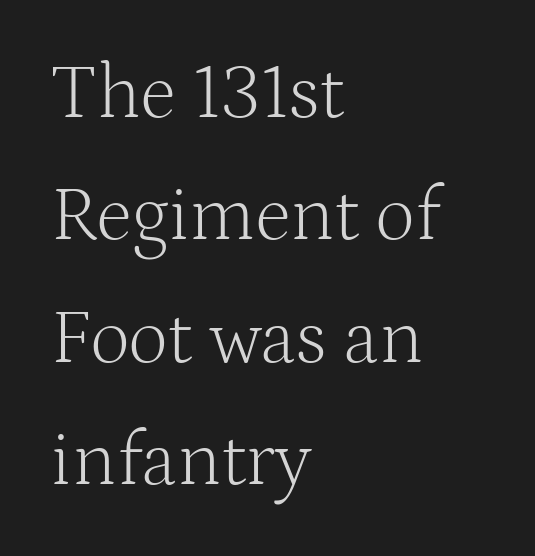
{"serif": "yes", "italic": "no", "bold": "no", "weight": "light", "width": "normal", "stroke_contrast": "medium", "x_height": "medium", "monospaced": "no", "underline": "no", "align": "left", "line_spacing": "normal", "line_spacing_ratio": 1.59, "letter_spacing": "normal", "letter_spacing_em": 0.0, "glyph_px": 77}
